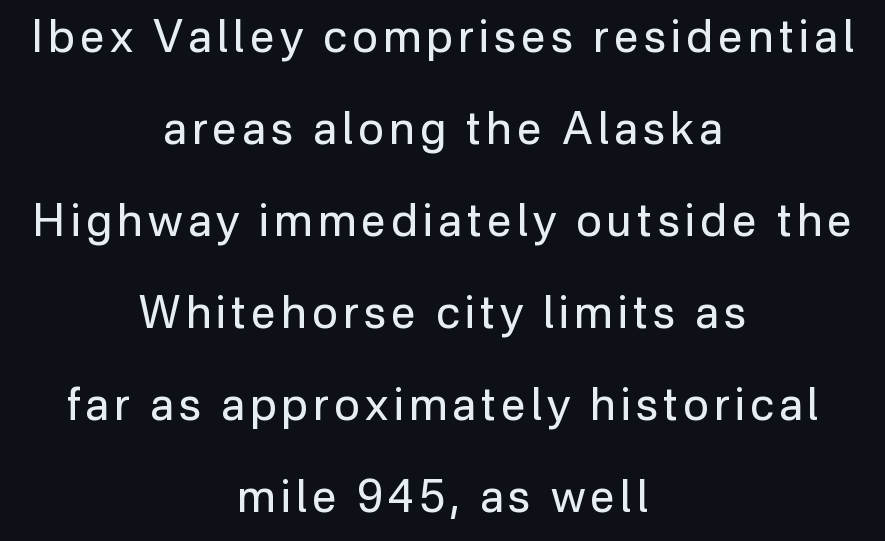
{"serif": "no", "italic": "no", "bold": "no", "weight": "regular", "width": "normal", "stroke_contrast": "low", "x_height": "medium", "monospaced": "no", "underline": "no", "align": "center", "line_spacing": "loose", "line_spacing_ratio": 2.09, "glyph_px": 44}
